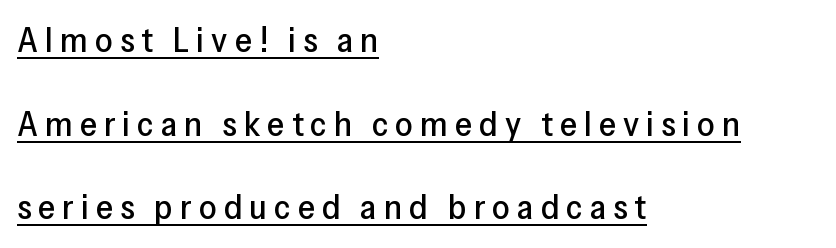
{"serif": "no", "italic": "no", "width": "normal", "stroke_contrast": "low", "x_height": "medium", "monospaced": "no", "underline": "yes", "align": "left", "line_spacing": "loose", "line_spacing_ratio": 2.39, "letter_spacing": "wide", "letter_spacing_em": 0.2, "glyph_px": 35}
